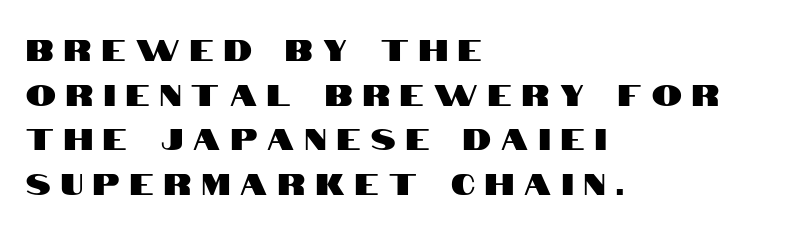
Q: Is the text italic (slanted)? A: No, it is upright.
Q: Is the typeface a serif or a sans-serif typeface? A: Sans-serif.
Q: Is the text underlined? A: No.
Q: How is the paragraph aligned? A: Left-aligned.
Q: Is the spacing between letters normal or unusually wide? A: Unusually wide.
Q: Is the spacing between lines tight, normal or loose? A: Normal.
Q: Width (condensed, normal, or wide)? A: Condensed.
Q: Stroke contrast? A: High.
Q: x-height? A: Large.
Q: Monospaced? A: No.
